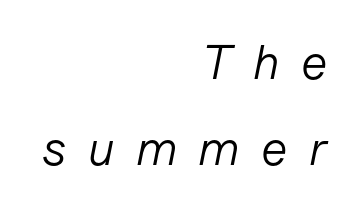
Q: Is the text bold? A: No.
Q: Is the text italic (slanted)? A: Yes, it leans right by about 11 degrees.
Q: Is the text underlined? A: No.
Q: How is the paragraph aligned? A: Right-aligned.
Q: Is the spacing between letters normal or unusually wide? A: Unusually wide.
Q: Width (condensed, normal, or wide)? A: Normal.
Q: Stroke contrast? A: Low.
Q: x-height? A: Medium.
Q: Monospaced? A: No.
